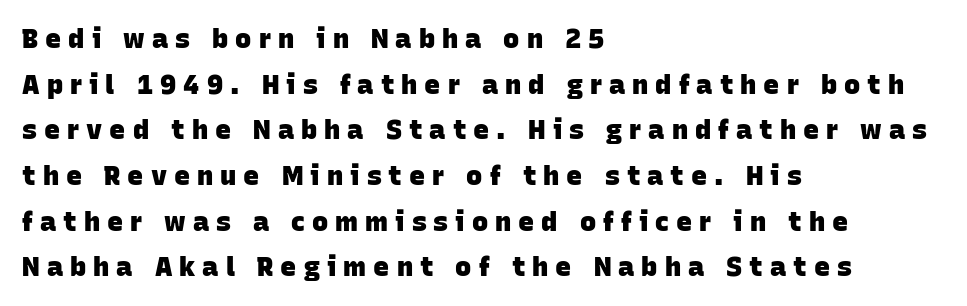
What's the leading like? Ordinary, nothing unusual. Tracking here is generous; glyphs stand well apart from one another. Only glyphs here, with clear space below each row. The compositor pushed each line to the left boundary.
